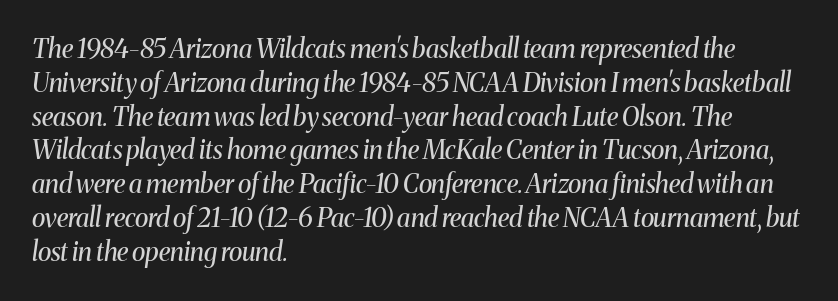
Line beginnings align vertically; line endings do not. Designer's note — italics engaged. Leading matches the norm, producing a regular column. Vertical stems look standard width or narrower in stroke. The gaps between neighbouring characters are ordinary and unremarkable. Check under the words: just untouched page.
